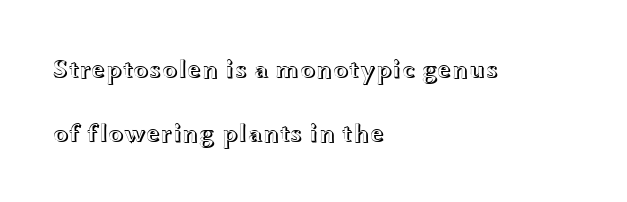
Notice how the passage keeps a crisp vertical edge on the left only. Horizontal bands of white between lines are thick stripes. The tracking reads as untouched default to a designer's eye. It's the straight-up-and-down kind of type. Clear beneath every line of the passage.
